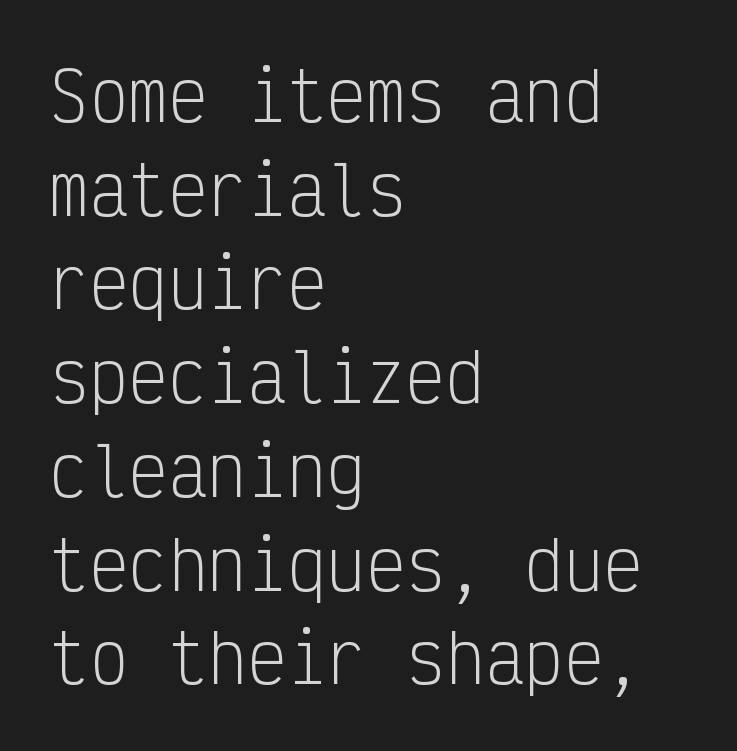
{"serif": "no", "italic": "no", "bold": "no", "weight": "light", "width": "condensed", "stroke_contrast": "low", "x_height": "medium", "monospaced": "yes", "underline": "no", "align": "left", "line_spacing": "normal", "line_spacing_ratio": 1.42, "letter_spacing": "normal", "letter_spacing_em": 0.0, "glyph_px": 66}
